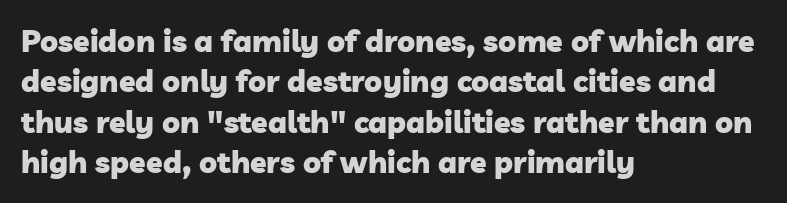
The image shows 30 px heavy sans-serif type; set left-aligned, normal line spacing (1.35x), normal letter spacing, not underlined; low stroke contrast and a medium x-height.
